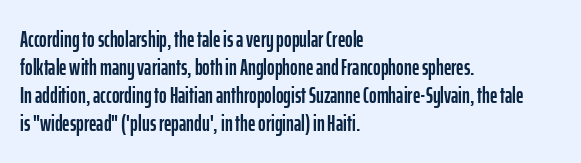
Look at the tracking — it's just the regular setting, nothing added. Caption: multi-line text, flush left, ragged right. Notice how the stems are strictly vertical — no italics here. A clean baseline with only descenders dipping below it.
